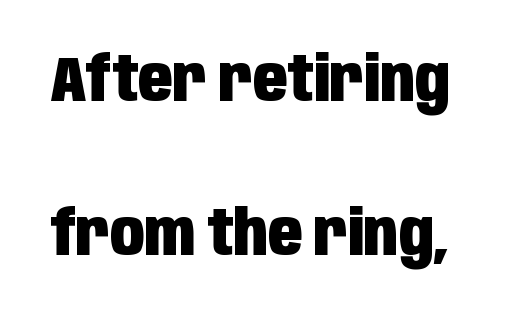
{"serif": "no", "italic": "no", "bold": "yes", "weight": "heavy", "width": "condensed", "stroke_contrast": "low", "x_height": "large", "monospaced": "no", "underline": "no", "line_spacing": "loose", "line_spacing_ratio": 2.45, "letter_spacing": "normal", "letter_spacing_em": 0.0, "glyph_px": 63}
